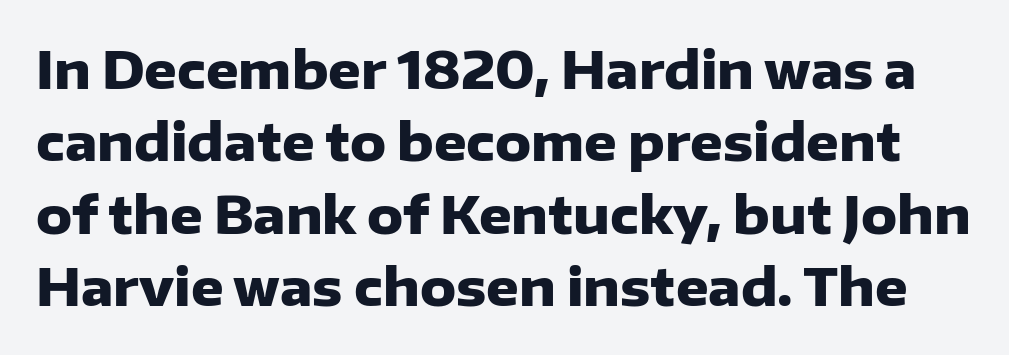
Q: Is the text bold? A: Yes.
Q: Is the text italic (slanted)? A: No, it is upright.
Q: Is the typeface a serif or a sans-serif typeface? A: Sans-serif.
Q: Is the text underlined? A: No.
Q: Is the spacing between letters normal or unusually wide? A: Normal.
Q: Is the spacing between lines tight, normal or loose? A: Normal.
Q: Width (condensed, normal, or wide)? A: Normal.
Q: Stroke contrast? A: Low.
Q: x-height? A: Medium.
Q: Monospaced? A: No.
